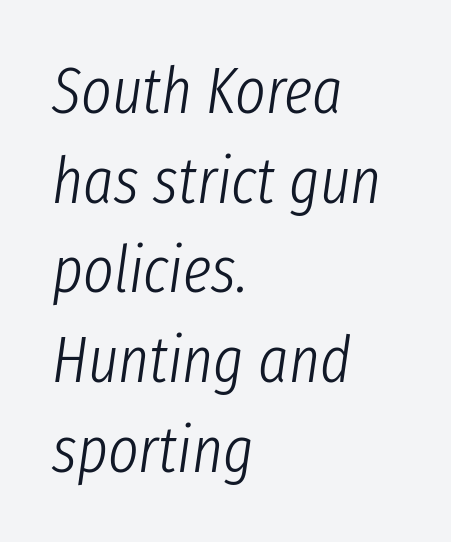
The image shows 65 px light, condensed type, italic (leaning right); set left-aligned, normal line spacing (1.38x), normal letter spacing, not underlined; low stroke contrast and a medium x-height.
